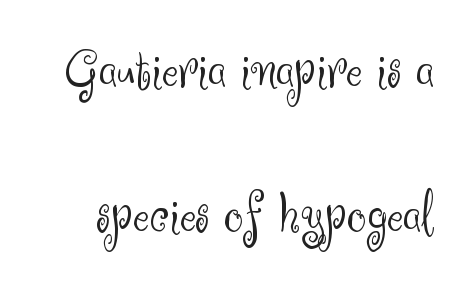
Looks like regular typesetting: each glyph gets only the width it needs. The space beneath each line is pristine and unruled. Note: no serifs on the glyphs. Do the letters lean? They stand straight. Stem width sits at or under what a default text font uses. How would I describe the line gaps? Wide and relaxed.
